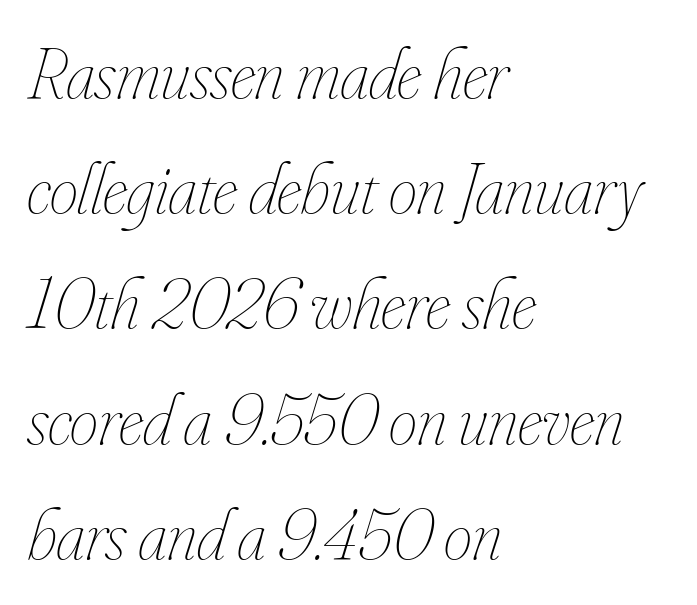
{"italic": "yes", "lean": "right", "slant_degrees": 16, "bold": "no", "weight": "thin", "width": "condensed", "stroke_contrast": "low", "x_height": "small", "monospaced": "no", "underline": "no", "align": "left", "line_spacing": "normal", "line_spacing_ratio": 1.6, "letter_spacing": "normal", "letter_spacing_em": 0.0, "glyph_px": 72}
